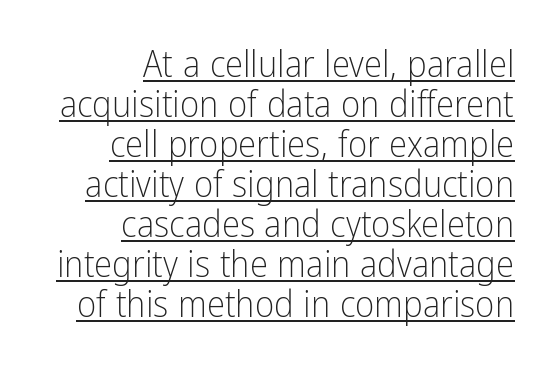
The image shows 37 px light, condensed sans-serif type, upright; set right-aligned, tight line spacing (1.08x), normal letter spacing, underlined; low stroke contrast and a medium x-height.
